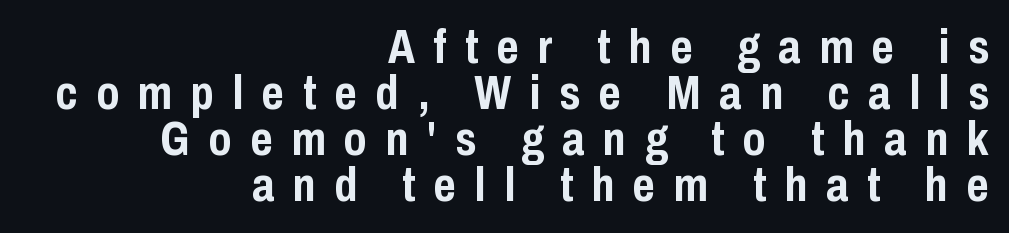
Q: Is the text bold? A: Yes.
Q: Is the text italic (slanted)? A: No, it is upright.
Q: Is the typeface a serif or a sans-serif typeface? A: Sans-serif.
Q: Is the text underlined? A: No.
Q: How is the paragraph aligned? A: Right-aligned.
Q: Is the spacing between letters normal or unusually wide? A: Unusually wide.
Q: Is the spacing between lines tight, normal or loose? A: Tight.
Q: Width (condensed, normal, or wide)? A: Condensed.
Q: Stroke contrast? A: Low.
Q: x-height? A: Medium.
Q: Monospaced? A: No.
